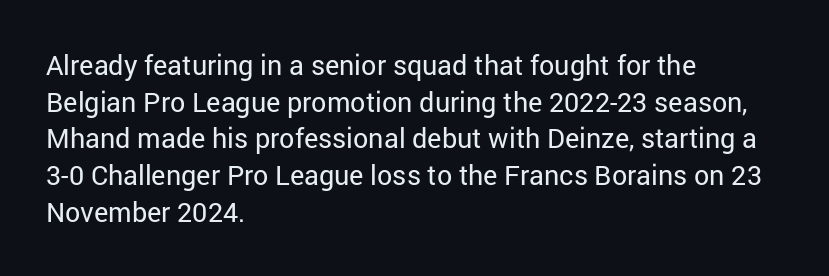
{"italic": "no", "bold": "no", "underline": "no", "align": "left", "line_spacing": "normal", "line_spacing_ratio": 1.36, "letter_spacing": "normal", "letter_spacing_em": 0.0, "glyph_px": 27}
